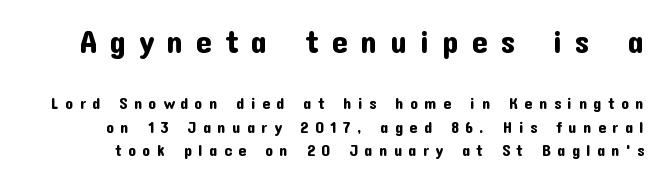
{"serif": "no", "italic": "no", "width": "normal", "stroke_contrast": "low", "x_height": "medium", "monospaced": "no", "underline": "no", "line_spacing": "normal", "line_spacing_ratio": 1.46, "letter_spacing": "wide", "letter_spacing_em": 0.39, "larger_block": "first", "size_ratio": 2.0, "glyph_px": 32}
